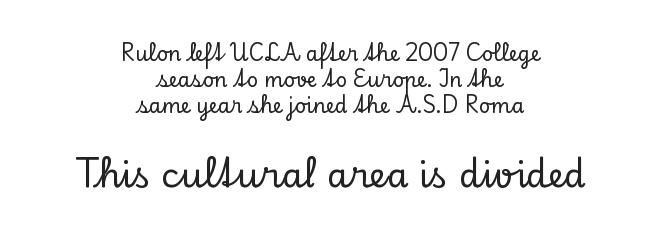
{"italic": "no", "width": "normal", "stroke_contrast": "low", "x_height": "small", "monospaced": "no", "underline": "no", "align": "center", "line_spacing": "normal", "line_spacing_ratio": 1.31, "letter_spacing": "normal", "letter_spacing_em": 0.0, "larger_block": "second", "size_ratio": 1.75, "glyph_px": 35}
